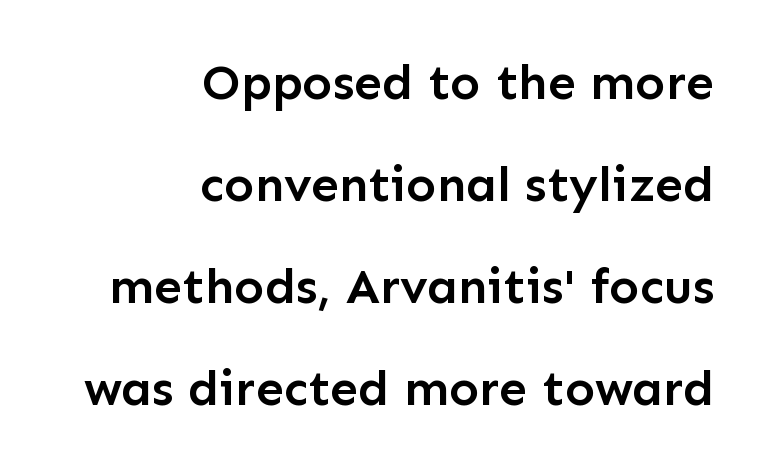
{"serif": "no", "italic": "no", "bold": "semi", "weight": "semibold", "width": "normal", "stroke_contrast": "low", "x_height": "medium", "monospaced": "no", "underline": "no", "align": "right", "line_spacing": "loose", "line_spacing_ratio": 2.04, "letter_spacing": "normal", "letter_spacing_em": 0.0, "glyph_px": 50}
